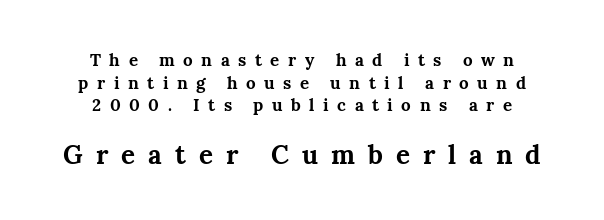
Every letter is thick-stroked: bold, no question. Lines of text with bare space underneath. The compositor balanced each line on the midline. The passage shown stacks its lines at a standard gap. Italic: no, the glyphs are upright roman. The letterforms stand isolated, each surrounded by extra space.
